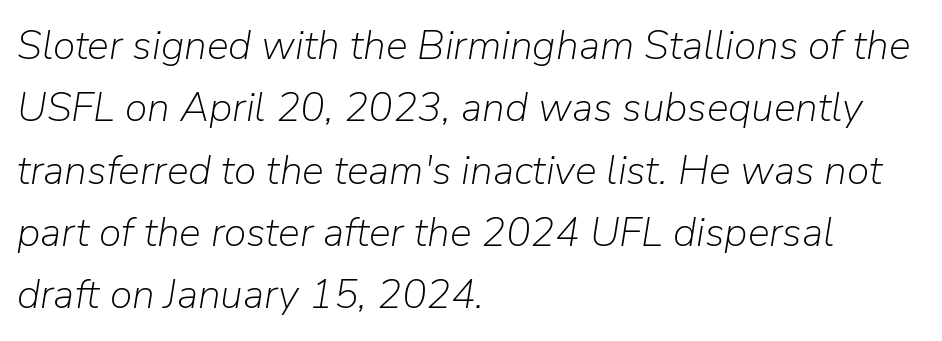
{"italic": "yes", "lean": "right", "slant_degrees": 9, "bold": "no", "weight": "light", "width": "normal", "stroke_contrast": "low", "x_height": "medium", "monospaced": "no", "underline": "no", "align": "left", "line_spacing": "normal", "line_spacing_ratio": 1.52, "letter_spacing": "normal", "letter_spacing_em": 0.0, "glyph_px": 41}
